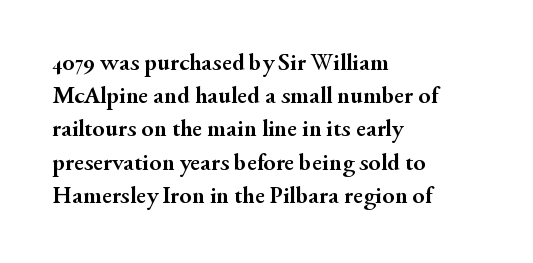
The image shows 25 px bold type, upright; set left-aligned, normal line spacing (1.33x), normal letter spacing, not underlined.
